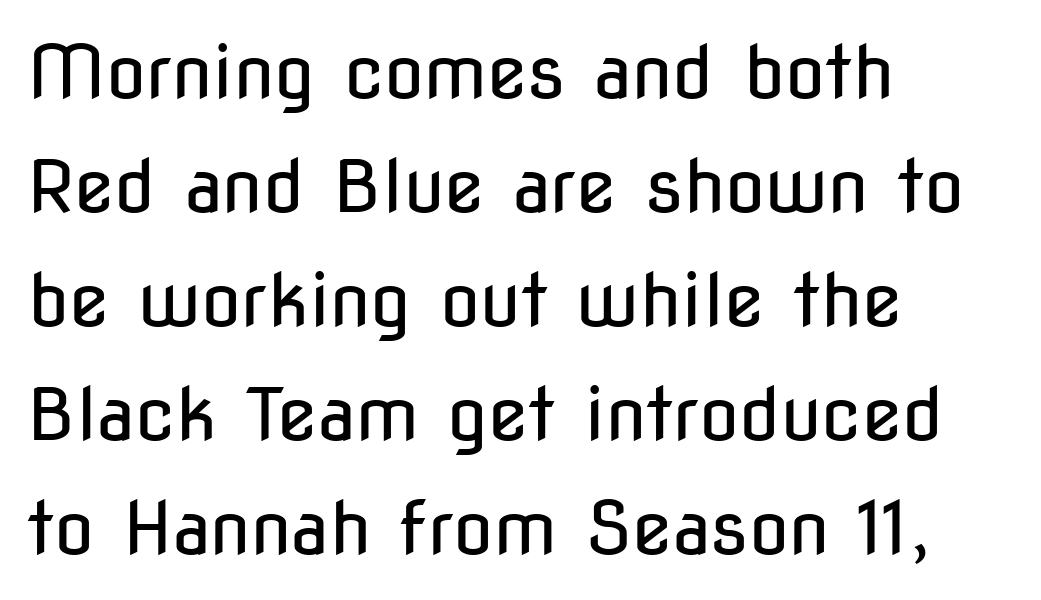
The image shows 73 px regular-weight, condensed sans-serif type, upright; set left-aligned, normal line spacing (1.56x), normal letter spacing, not underlined; low stroke contrast and a medium x-height.
